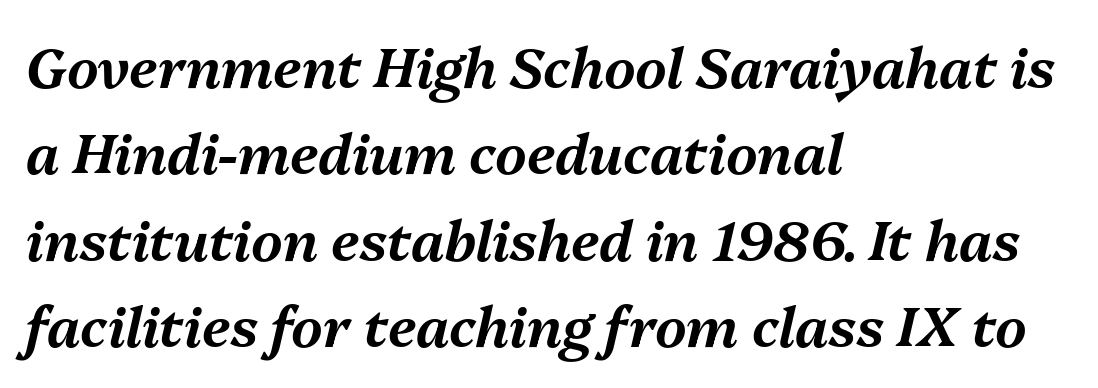
{"italic": "yes", "lean": "right", "slant_degrees": 13, "width": "normal", "stroke_contrast": "medium", "x_height": "medium", "monospaced": "no", "underline": "no", "align": "left", "line_spacing": "normal", "line_spacing_ratio": 1.57, "letter_spacing": "normal", "letter_spacing_em": 0.0, "glyph_px": 55}
